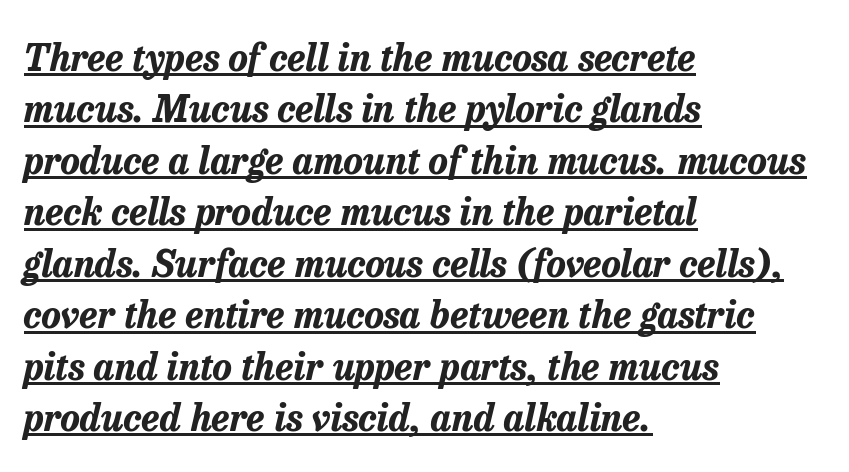
Q: Is the text bold? A: Yes.
Q: Is the text italic (slanted)? A: Yes, it leans right by about 13 degrees.
Q: Is the text underlined? A: Yes.
Q: How is the paragraph aligned? A: Left-aligned.
Q: Is the spacing between letters normal or unusually wide? A: Normal.
Q: Is the spacing between lines tight, normal or loose? A: Normal.
Q: Width (condensed, normal, or wide)? A: Normal.
Q: Stroke contrast? A: Low.
Q: x-height? A: Medium.
Q: Monospaced? A: No.
